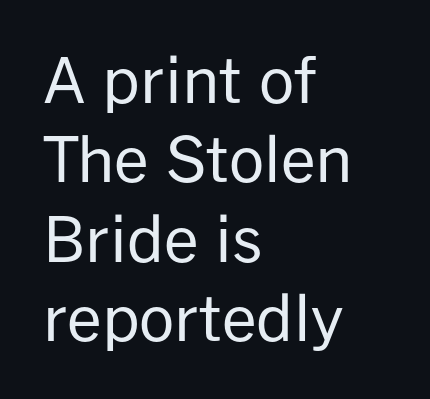
The image shows 62 px regular-weight sans-serif type, upright; set left-aligned, normal line spacing (1.28x), normal letter spacing, not underlined; low stroke contrast and a medium x-height.
